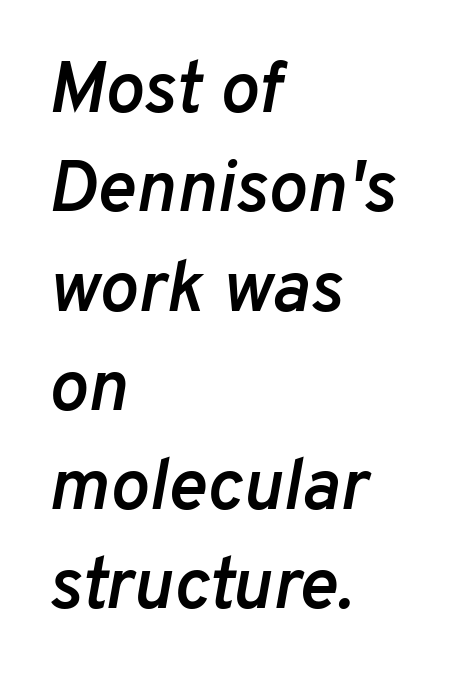
{"italic": "yes", "lean": "right", "slant_degrees": 10, "bold": "semi", "weight": "semibold", "width": "normal", "stroke_contrast": "low", "x_height": "medium", "monospaced": "no", "underline": "no", "align": "left", "line_spacing": "normal", "line_spacing_ratio": 1.36, "letter_spacing": "normal", "letter_spacing_em": 0.0, "glyph_px": 73}
